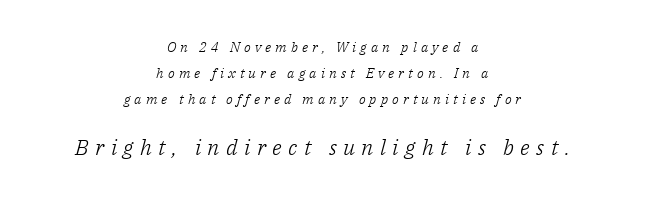
{"italic": "yes", "lean": "right", "slant_degrees": 14, "bold": "no", "underline": "no", "align": "center", "line_spacing_ratio": 1.84, "letter_spacing": "wide", "letter_spacing_em": 0.29, "larger_block": "second", "size_ratio": 1.57, "glyph_px": 22}
